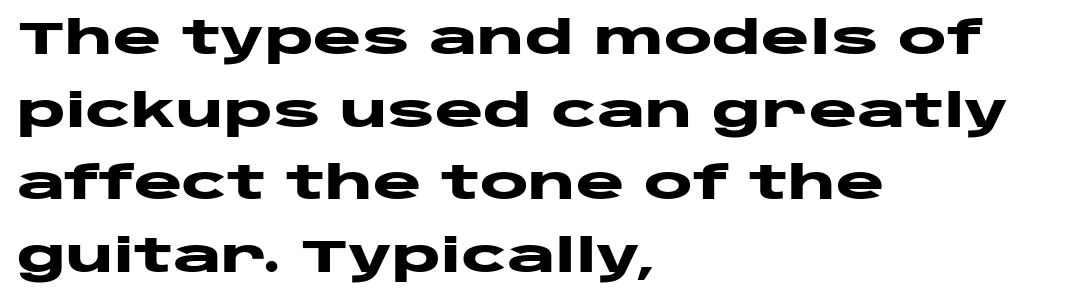
The image shows 46 px heavy, wide sans-serif type, upright; set left-aligned, normal line spacing (1.58x), normal letter spacing, not underlined; low stroke contrast and a large x-height.
